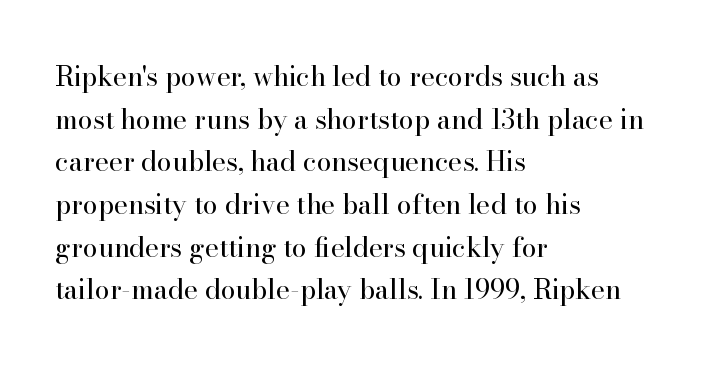
{"italic": "no", "bold": "no", "underline": "no", "align": "left", "line_spacing": "normal", "line_spacing_ratio": 1.58, "letter_spacing": "normal", "letter_spacing_em": 0.0, "glyph_px": 27}
